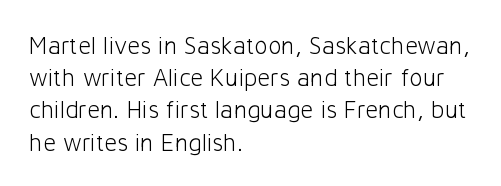
The image shows 25 px text type, upright; set left-aligned, normal line spacing (1.29x), normal letter spacing, not underlined.
